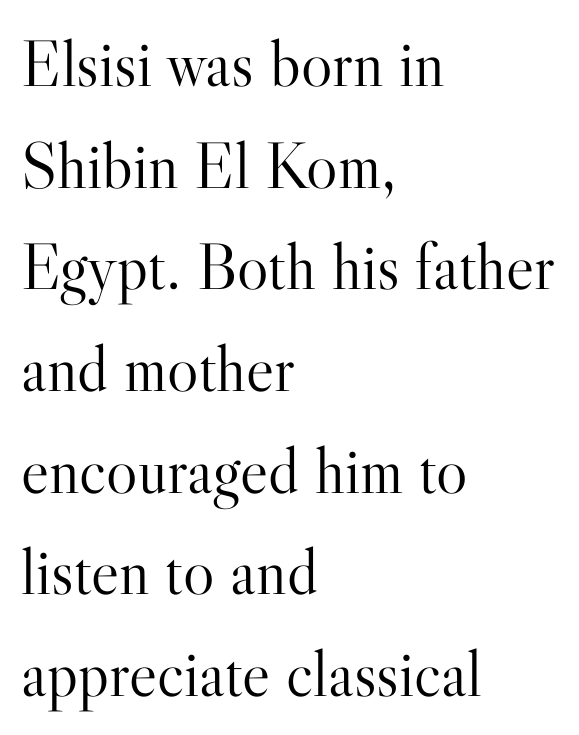
{"serif": "yes", "italic": "no", "bold": "no", "weight": "light", "width": "normal", "stroke_contrast": "high", "x_height": "small", "monospaced": "no", "underline": "no", "align": "left", "line_spacing": "normal", "line_spacing_ratio": 1.54, "letter_spacing": "normal", "letter_spacing_em": 0.0, "glyph_px": 66}
